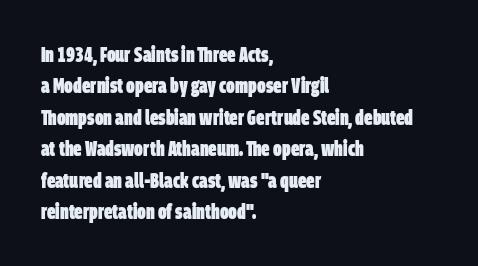
The image shows 21 px bold type; set left-aligned, normal line spacing (1.5x), normal letter spacing, not underlined.
